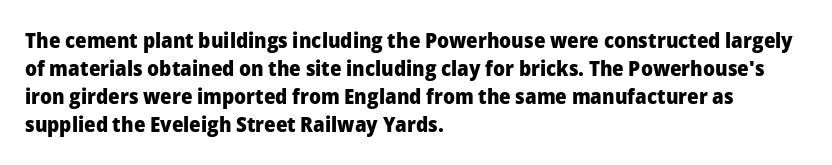
Q: Is the text bold? A: Yes.
Q: Is the text italic (slanted)? A: No, it is upright.
Q: Is the text underlined? A: No.
Q: How is the paragraph aligned? A: Left-aligned.
Q: Is the spacing between letters normal or unusually wide? A: Normal.
Q: Is the spacing between lines tight, normal or loose? A: Normal.
